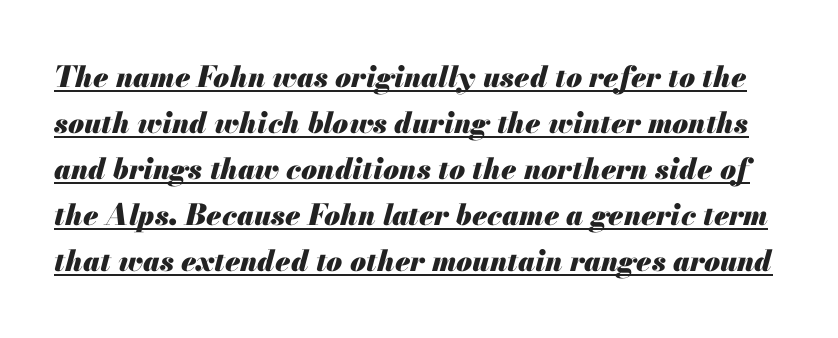
Italic? Definitely — the glyphs are oblique. Plenty of ink on the page — the face is bold. Nobody touched the tracking dial on this one. A baseline rule has been typeset under these characters.
